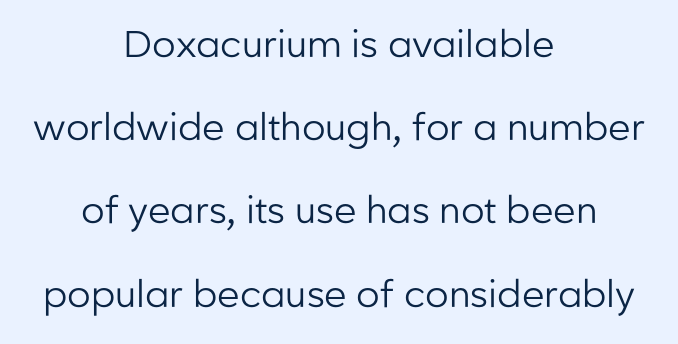
The image shows 37 px regular-weight sans-serif type, upright; set centered, loose line spacing (2.25x), normal letter spacing, not underlined; low stroke contrast and a medium x-height.
